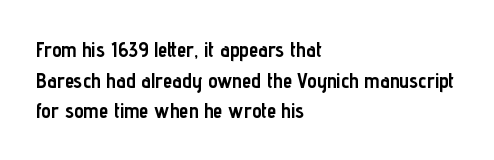
Q: Is the text bold? A: Yes.
Q: Is the text italic (slanted)? A: No, it is upright.
Q: Is the text underlined? A: No.
Q: How is the paragraph aligned? A: Left-aligned.
Q: Is the spacing between letters normal or unusually wide? A: Normal.
Q: Is the spacing between lines tight, normal or loose? A: Normal.
